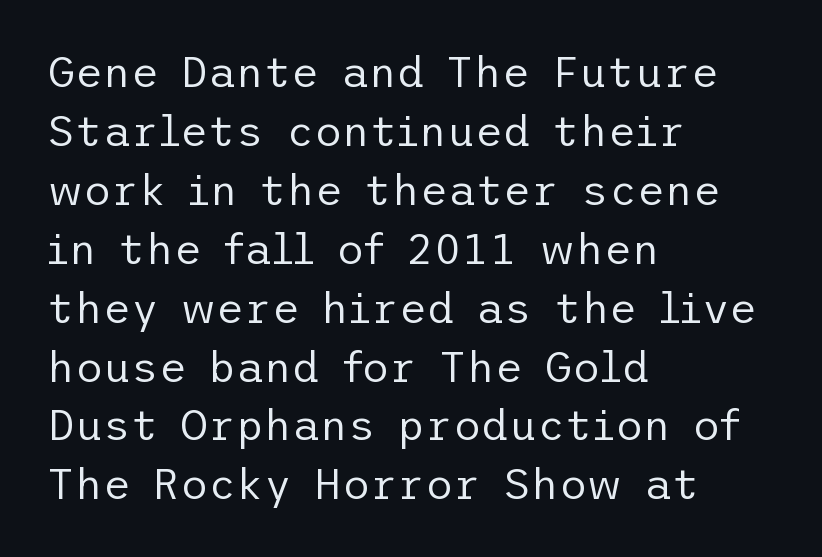
The image shows 43 px regular-weight sans-serif type, upright; set left-aligned, normal line spacing (1.37x), normal letter spacing, not underlined; low stroke contrast and a medium x-height.
